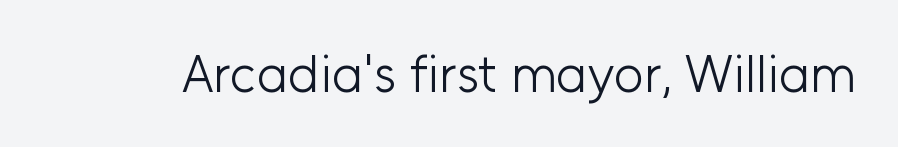
A bare baseline throughout the passage. No heavy texture on the line: the type isn't bold. The axis of the letterforms is exactly vertical. Is this a sans? Yes — the strokes have no serifs.
